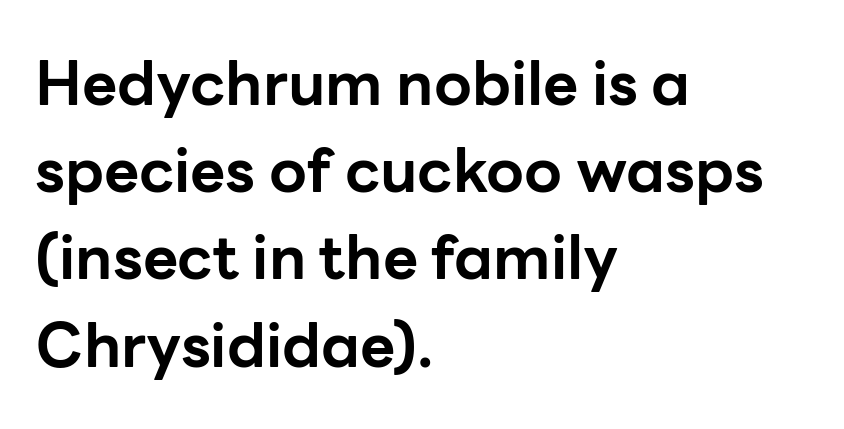
{"serif": "no", "italic": "no", "bold": "yes", "weight": "bold", "width": "normal", "stroke_contrast": "low", "x_height": "medium", "monospaced": "no", "underline": "no", "align": "left", "line_spacing": "normal", "line_spacing_ratio": 1.43, "letter_spacing": "normal", "letter_spacing_em": 0.0, "glyph_px": 61}
